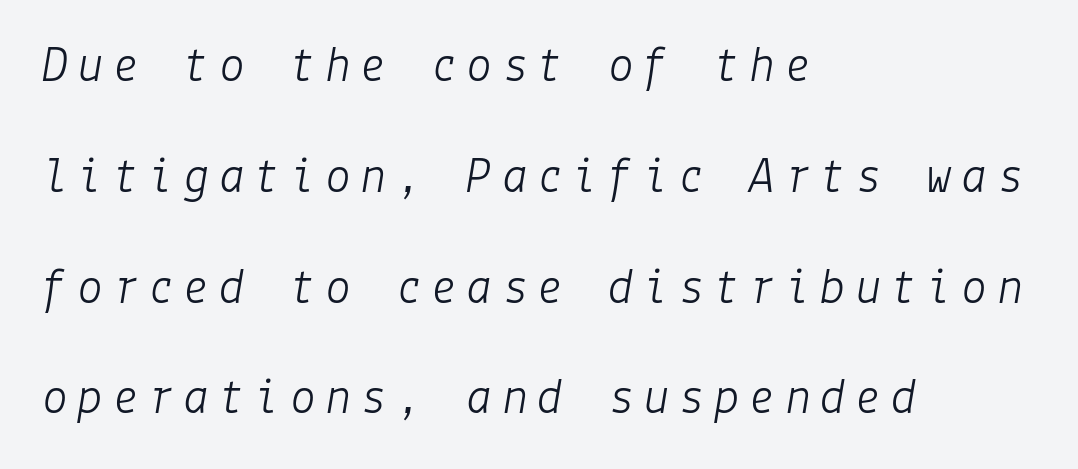
{"italic": "yes", "lean": "right", "slant_degrees": 9, "bold": "no", "weight": "light", "width": "normal", "stroke_contrast": "low", "x_height": "medium", "underline": "no", "align": "left", "line_spacing": "loose", "line_spacing_ratio": 2.13, "glyph_px": 52}
